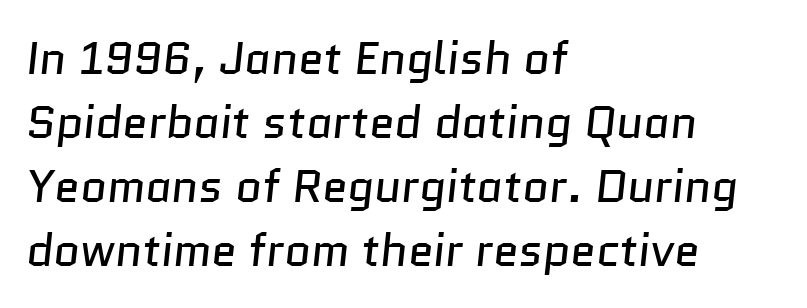
Q: Is the text bold? A: No.
Q: Is the typeface a serif or a sans-serif typeface? A: Sans-serif.
Q: Is the text underlined? A: No.
Q: How is the paragraph aligned? A: Left-aligned.
Q: Is the spacing between letters normal or unusually wide? A: Normal.
Q: Is the spacing between lines tight, normal or loose? A: Normal.
Q: Width (condensed, normal, or wide)? A: Normal.
Q: Stroke contrast? A: Low.
Q: x-height? A: Medium.
Q: Monospaced? A: No.
